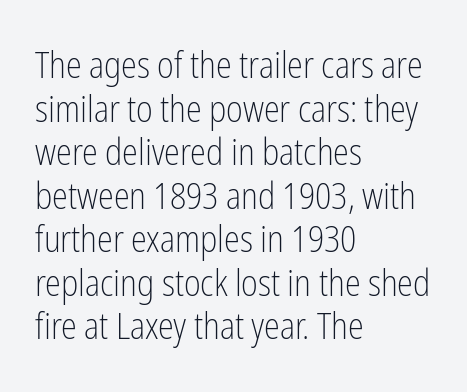
No heavy texture on the line: the type isn't bold. This sample has the flowing, uneven cadence of proportional lettering. This sample uses an upright cut, with every glyph sitting square on the baseline. What kind of face is this? One without serifs — a sans. A bare baseline throughout the passage.
